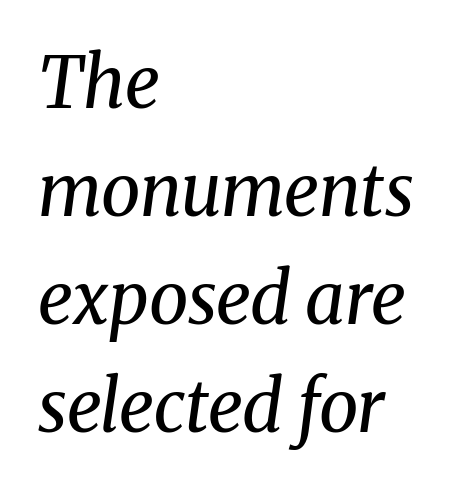
Q: Is the text bold? A: No.
Q: Is the text italic (slanted)? A: Yes, it leans right by about 8 degrees.
Q: Is the typeface a serif or a sans-serif typeface? A: Serif.
Q: Is the text underlined? A: No.
Q: How is the paragraph aligned? A: Left-aligned.
Q: Is the spacing between letters normal or unusually wide? A: Normal.
Q: Is the spacing between lines tight, normal or loose? A: Normal.
Q: Width (condensed, normal, or wide)? A: Normal.
Q: Stroke contrast? A: Medium.
Q: x-height? A: Medium.
Q: Monospaced? A: No.
